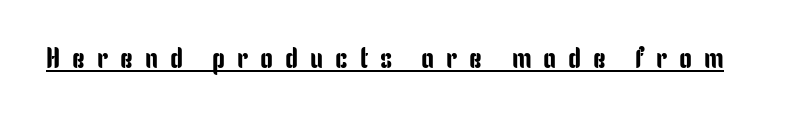
{"serif": "no", "italic": "no", "width": "condensed", "stroke_contrast": "low", "x_height": "medium", "monospaced": "no", "underline": "yes", "letter_spacing": "wide", "letter_spacing_em": 0.41, "glyph_px": 29}
